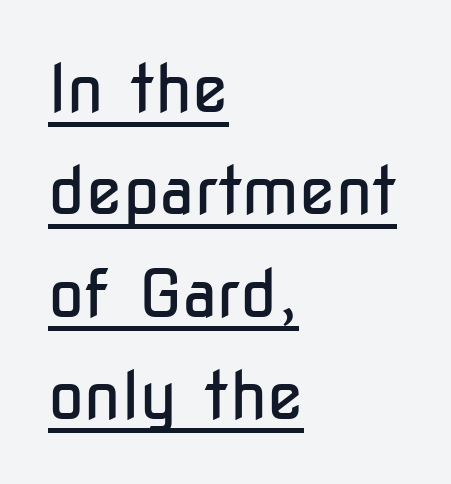
The image shows 66 px regular-weight, condensed sans-serif type, upright; set left-aligned, normal line spacing (1.55x), normal letter spacing, underlined; low stroke contrast and a medium x-height.
